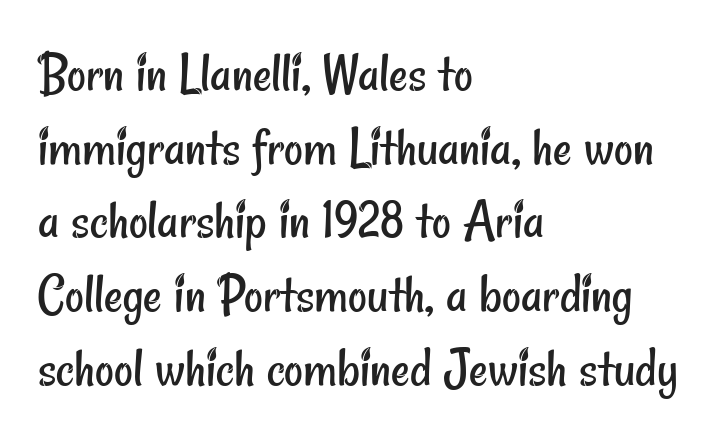
The image shows 58 px regular-weight, condensed sans-serif type; set left-aligned, normal line spacing (1.27x), normal letter spacing, not underlined; low stroke contrast and a small x-height.
